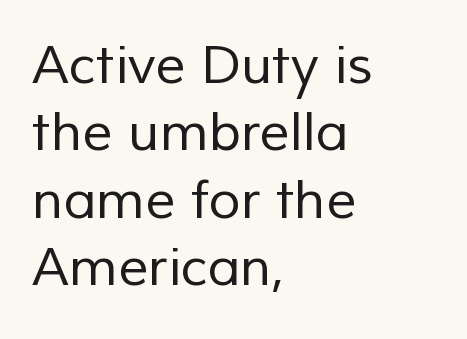
Line starts are locked; line ends wander. These lines sit exactly where default settings would place them. Spacing verdict: proportional, widths tailored to each character. A typesetter would call this zero additional tracking. The characters are drawn with everyday or finer stroke widths. This rendering features lettering with no underline.
